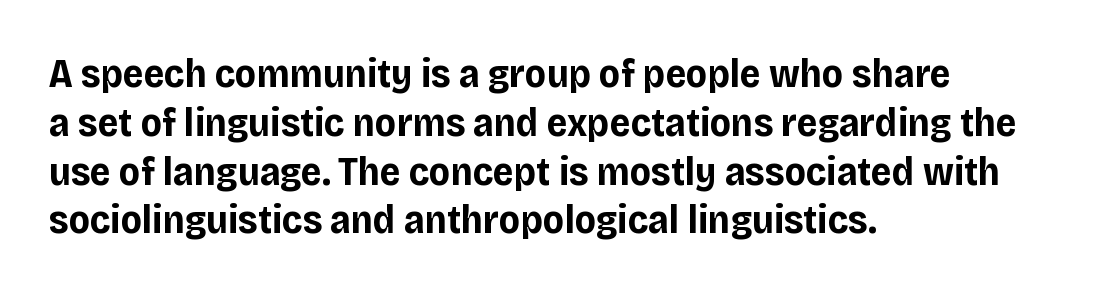
Q: Is the text bold? A: Yes.
Q: Is the text italic (slanted)? A: No, it is upright.
Q: Is the typeface a serif or a sans-serif typeface? A: Sans-serif.
Q: Is the text underlined? A: No.
Q: How is the paragraph aligned? A: Left-aligned.
Q: Is the spacing between letters normal or unusually wide? A: Normal.
Q: Width (condensed, normal, or wide)? A: Normal.
Q: Stroke contrast? A: Low.
Q: x-height? A: Large.
Q: Monospaced? A: No.
